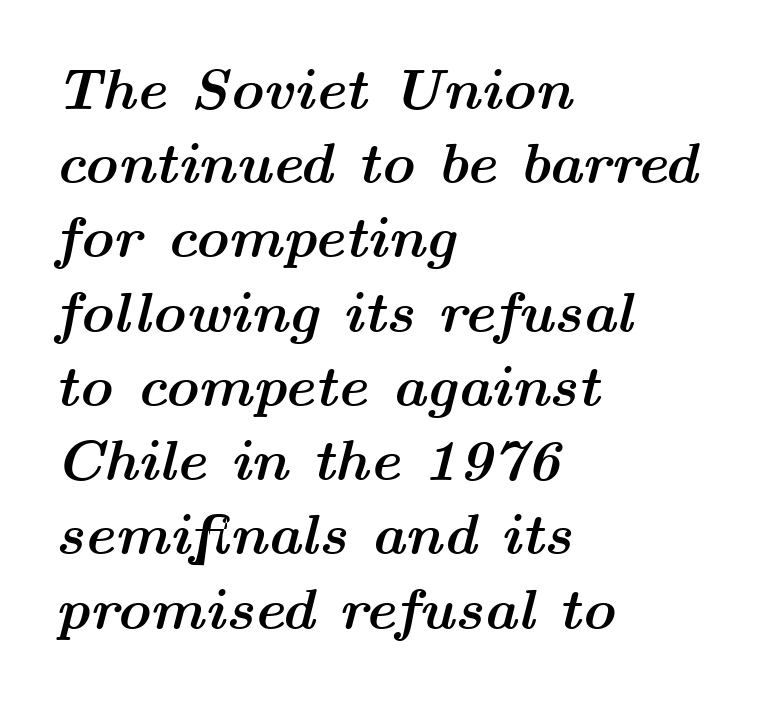
{"italic": "yes", "lean": "right", "slant_degrees": 14, "bold": "yes", "weight": "semibold", "width": "wide", "stroke_contrast": "medium", "x_height": "medium", "monospaced": "no", "underline": "no", "align": "left", "line_spacing": "normal", "line_spacing_ratio": 1.28, "letter_spacing": "normal", "letter_spacing_em": 0.0, "glyph_px": 58}
